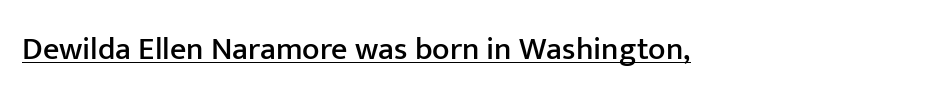
{"serif": "no", "italic": "no", "width": "normal", "stroke_contrast": "low", "x_height": "medium", "monospaced": "no", "underline": "yes", "align": "left", "letter_spacing": "normal", "letter_spacing_em": 0.0, "glyph_px": 32}
